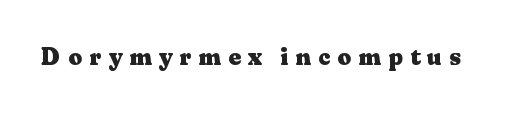
The image shows 24 px bold type, upright; set unusually wide letter spacing (+0.3 em), not underlined.
